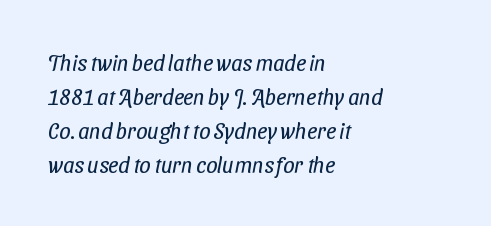
The passage shown is not underscored anywhere. Caption: face not bold, strokes unweighted. Tracking value appears to be zero — textbook default spacing. Leading: standard. The rag falls on the right side of this text block.
